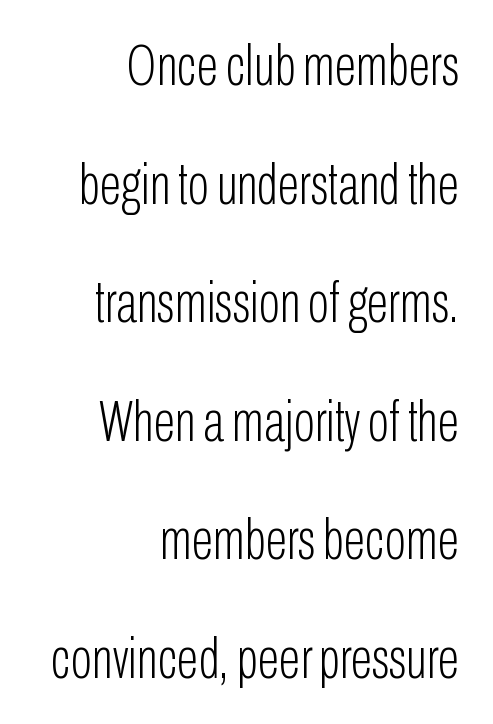
Q: Is the text bold? A: No.
Q: Is the text italic (slanted)? A: No, it is upright.
Q: Is the typeface a serif or a sans-serif typeface? A: Sans-serif.
Q: Is the text underlined? A: No.
Q: How is the paragraph aligned? A: Right-aligned.
Q: Is the spacing between letters normal or unusually wide? A: Normal.
Q: Is the spacing between lines tight, normal or loose? A: Loose.
Q: Width (condensed, normal, or wide)? A: Condensed.
Q: Stroke contrast? A: Low.
Q: x-height? A: Medium.
Q: Monospaced? A: No.
